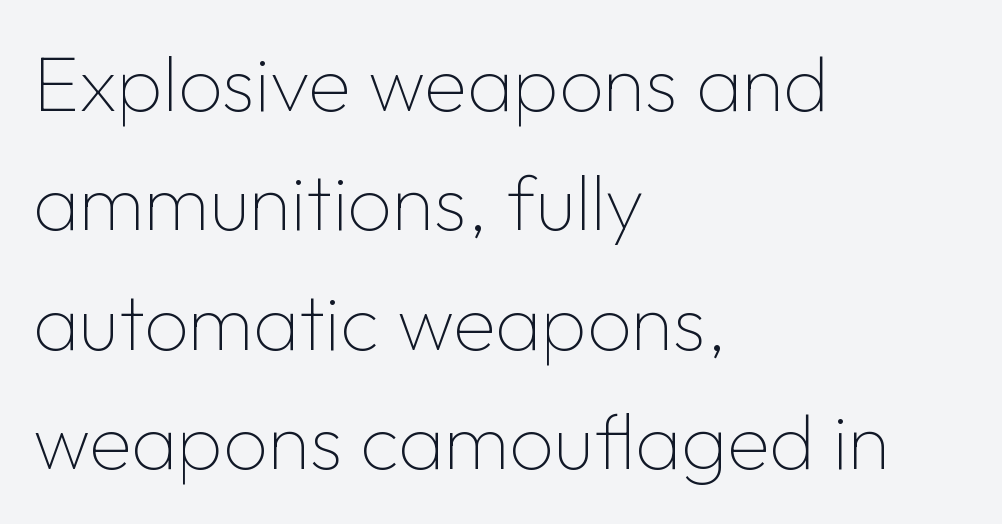
Just letters on the line, the space beneath them empty. Weight: regular or lighter. The lettering stays uniformly vertical, giving the passage a roman look. Short and long lines alike share a common starting point at left. What stands out about the letter spacing? Nothing — it is the standard amount. Students, observe: this is what conventionally led text looks like.
